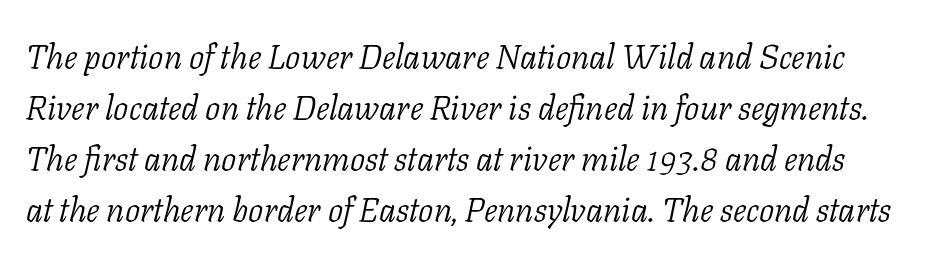
Q: Is the text bold? A: No.
Q: Is the text italic (slanted)? A: Yes, it leans right by about 11 degrees.
Q: Is the typeface a serif or a sans-serif typeface? A: Serif.
Q: Is the text underlined? A: No.
Q: Is the spacing between letters normal or unusually wide? A: Normal.
Q: Is the spacing between lines tight, normal or loose? A: Normal.
Q: Width (condensed, normal, or wide)? A: Normal.
Q: Stroke contrast? A: Low.
Q: x-height? A: Medium.
Q: Monospaced? A: No.
